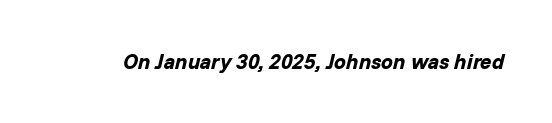
The image shows 21 px bold type, italic (leaning right); set normal letter spacing, not underlined.
